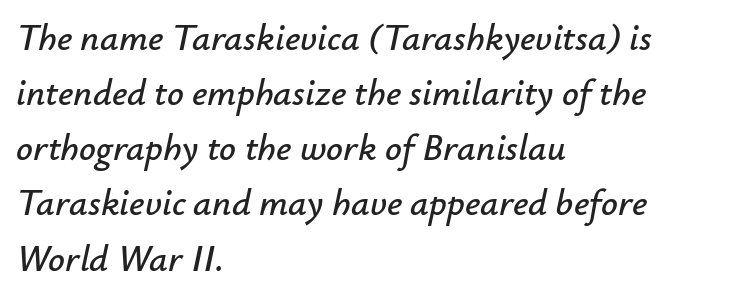
The image shows 37 px text type, italic (leaning right); set left-aligned, normal line spacing (1.49x), normal letter spacing, not underlined; low stroke contrast and a small x-height.
